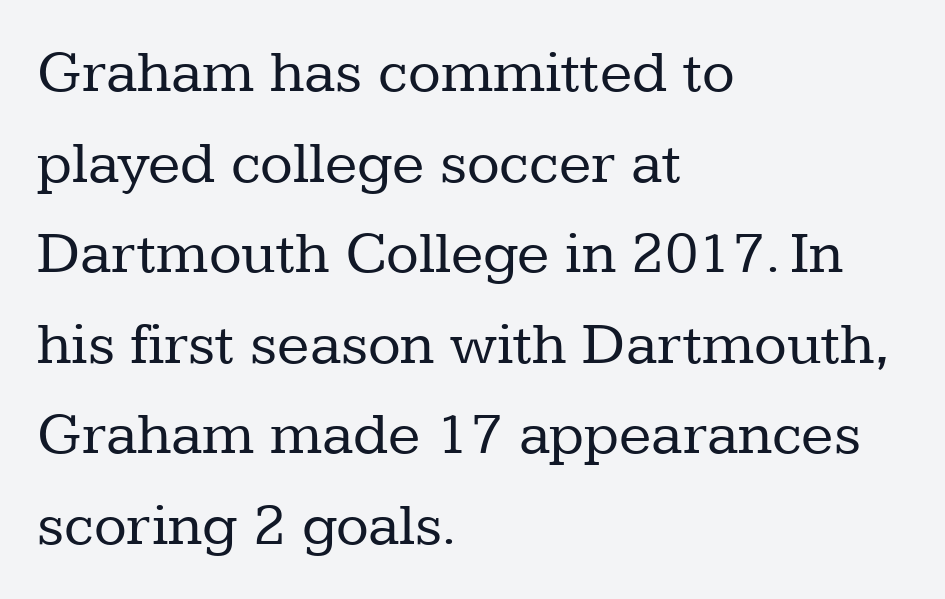
The image shows 60 px regular-weight serif type, upright; set left-aligned, normal line spacing (1.51x), normal letter spacing, not underlined; low stroke contrast and a medium x-height.
